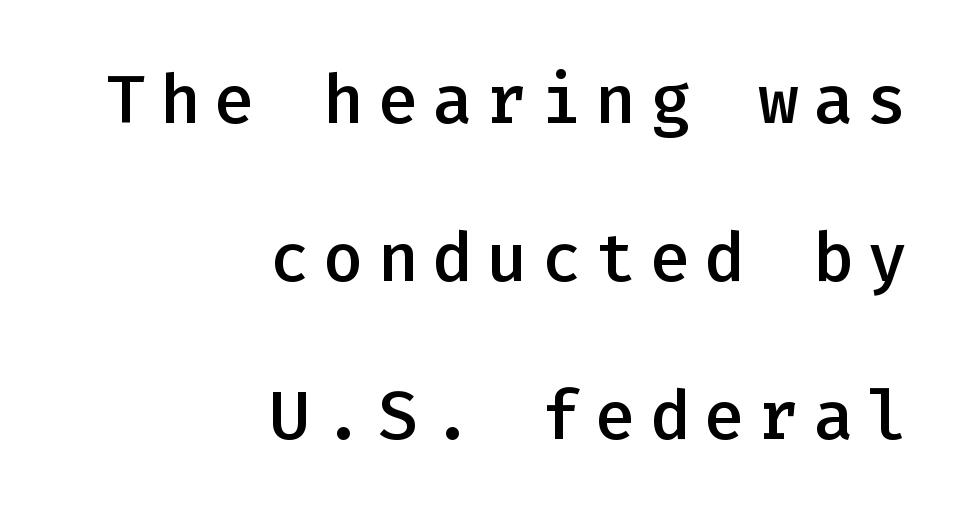
Q: Is the text bold? A: Semi-bold.
Q: Is the text italic (slanted)? A: No, it is upright.
Q: Is the typeface a serif or a sans-serif typeface? A: Sans-serif.
Q: Is the text underlined? A: No.
Q: How is the paragraph aligned? A: Right-aligned.
Q: Is the spacing between letters normal or unusually wide? A: Unusually wide.
Q: Is the spacing between lines tight, normal or loose? A: Loose.
Q: Width (condensed, normal, or wide)? A: Normal.
Q: Stroke contrast? A: Low.
Q: x-height? A: Medium.
Q: Monospaced? A: Yes.
